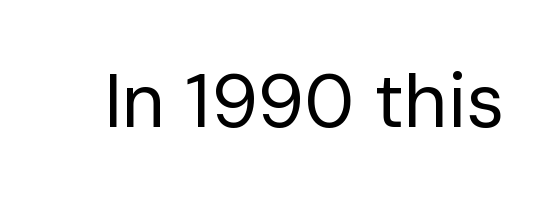
Q: Is the text bold? A: No.
Q: Is the text italic (slanted)? A: No, it is upright.
Q: Is the typeface a serif or a sans-serif typeface? A: Sans-serif.
Q: Is the text underlined? A: No.
Q: Is the spacing between letters normal or unusually wide? A: Normal.
Q: Width (condensed, normal, or wide)? A: Normal.
Q: Stroke contrast? A: Low.
Q: x-height? A: Medium.
Q: Monospaced? A: No.
